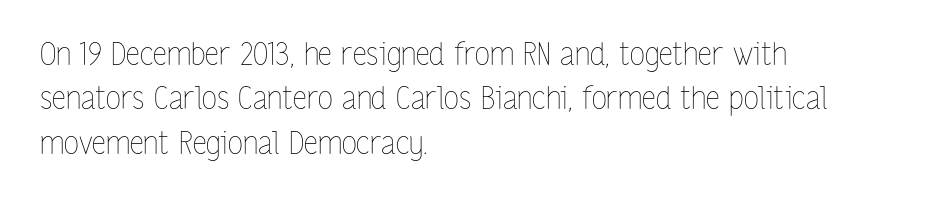
Q: Is the text bold? A: No.
Q: Is the text italic (slanted)? A: No, it is upright.
Q: Is the text underlined? A: No.
Q: How is the paragraph aligned? A: Left-aligned.
Q: Is the spacing between letters normal or unusually wide? A: Normal.
Q: Is the spacing between lines tight, normal or loose? A: Normal.
Q: Width (condensed, normal, or wide)? A: Condensed.
Q: Stroke contrast? A: Low.
Q: x-height? A: Medium.
Q: Monospaced? A: No.
